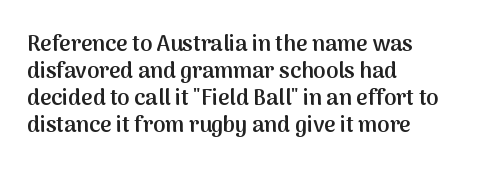
The gap between lines stays unmarked. Casual observation: everything's shoved over to the left. The glyphs have the mass of a demibold cut, below bold. The lettering stays uniformly vertical, giving the passage a roman look. Honestly, the letter spacing is just normal — you wouldn't notice it.
